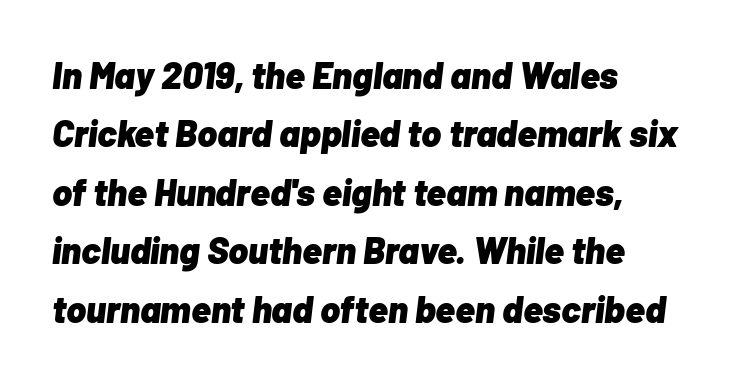
The image shows 37 px heavy type, italic (leaning right); set left-aligned, normal line spacing (1.58x), normal letter spacing, not underlined; low stroke contrast and a medium x-height.
